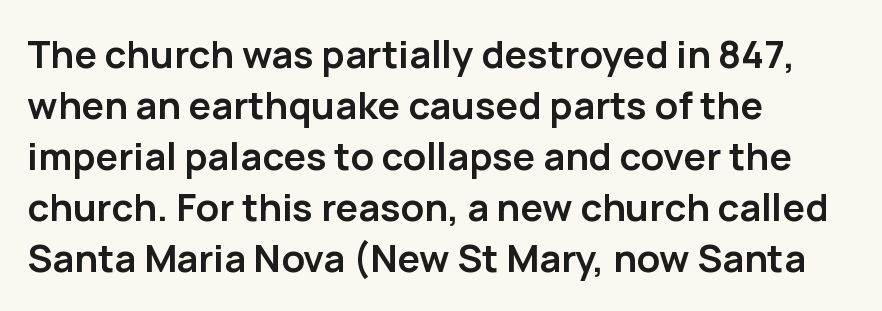
Q: Is the text bold? A: Yes.
Q: Is the text italic (slanted)? A: No, it is upright.
Q: Is the typeface a serif or a sans-serif typeface? A: Sans-serif.
Q: Is the text underlined? A: No.
Q: How is the paragraph aligned? A: Left-aligned.
Q: Is the spacing between letters normal or unusually wide? A: Normal.
Q: Is the spacing between lines tight, normal or loose? A: Normal.
Q: Width (condensed, normal, or wide)? A: Normal.
Q: Stroke contrast? A: Low.
Q: x-height? A: Medium.
Q: Monospaced? A: No.
